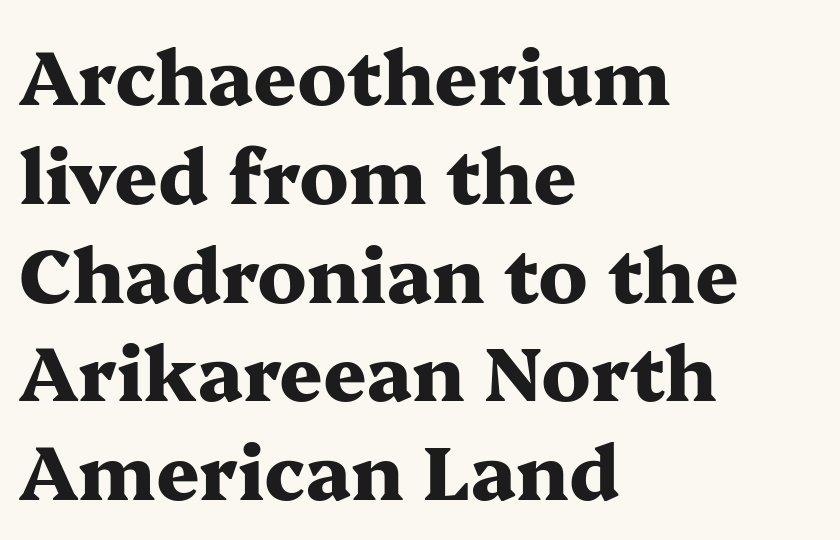
{"serif": "yes", "italic": "no", "bold": "yes", "weight": "heavy", "width": "wide", "stroke_contrast": "medium", "x_height": "medium", "monospaced": "no", "underline": "no", "align": "left", "line_spacing": "normal", "line_spacing_ratio": 1.3, "letter_spacing": "normal", "letter_spacing_em": 0.0, "glyph_px": 76}
